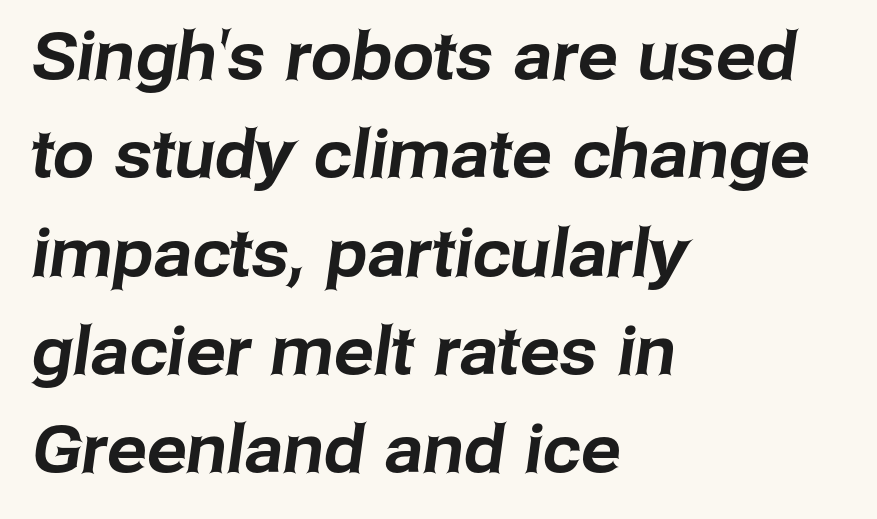
{"serif": "no", "width": "normal", "stroke_contrast": "low", "x_height": "medium", "monospaced": "no", "underline": "no", "align": "left", "line_spacing": "normal", "line_spacing_ratio": 1.49, "letter_spacing": "normal", "letter_spacing_em": 0.0, "glyph_px": 66}
